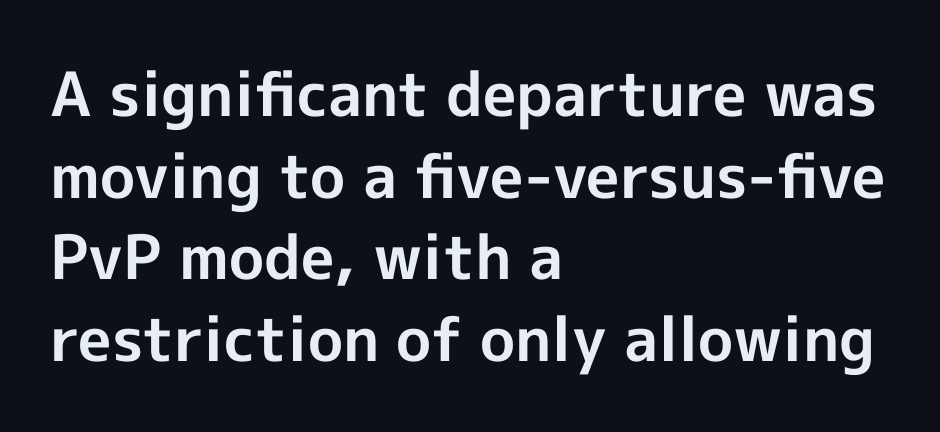
{"serif": "no", "italic": "no", "bold": "yes", "weight": "bold", "width": "normal", "x_height": "medium", "monospaced": "no", "underline": "no", "align": "left", "line_spacing": "normal", "line_spacing_ratio": 1.34, "letter_spacing": "normal", "letter_spacing_em": 0.0, "glyph_px": 61}
